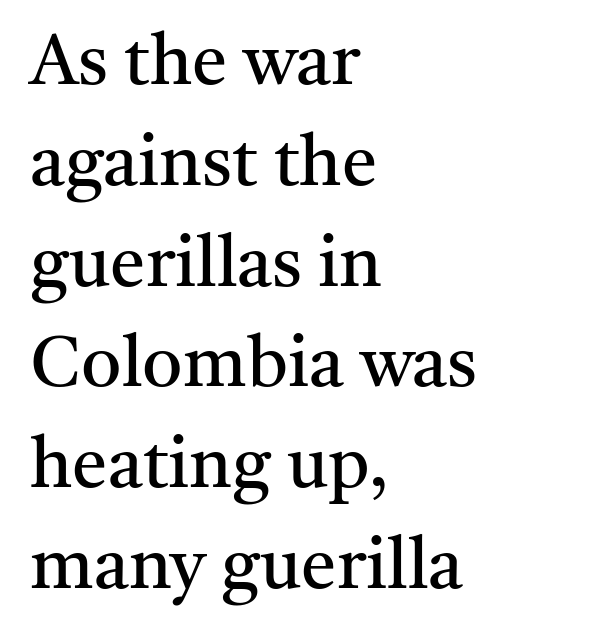
Q: Is the text bold? A: No.
Q: Is the text italic (slanted)? A: No, it is upright.
Q: Is the typeface a serif or a sans-serif typeface? A: Serif.
Q: Is the text underlined? A: No.
Q: How is the paragraph aligned? A: Left-aligned.
Q: Is the spacing between letters normal or unusually wide? A: Normal.
Q: Is the spacing between lines tight, normal or loose? A: Normal.
Q: Width (condensed, normal, or wide)? A: Normal.
Q: Stroke contrast? A: Medium.
Q: x-height? A: Medium.
Q: Monospaced? A: No.
